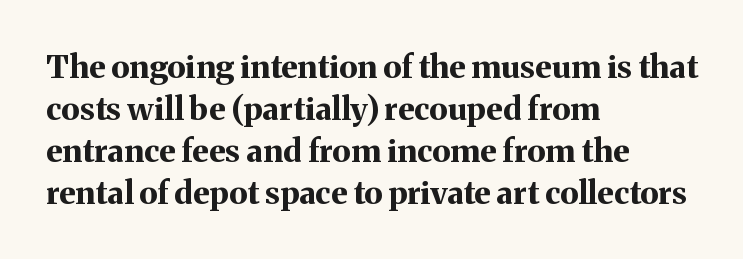
{"serif": "yes", "italic": "no", "bold": "yes", "weight": "bold", "width": "normal", "stroke_contrast": "medium", "x_height": "medium", "monospaced": "no", "underline": "no", "align": "left", "line_spacing": "normal", "line_spacing_ratio": 1.31, "letter_spacing": "normal", "letter_spacing_em": 0.0, "glyph_px": 32}
